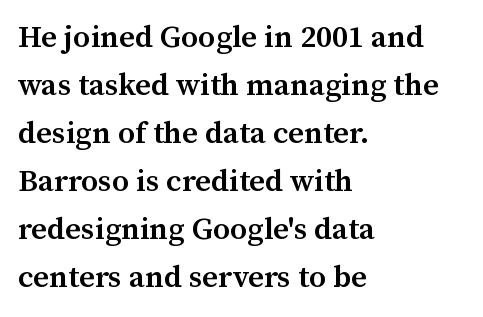
The image shows 31 px semibold serif type, upright; set left-aligned, normal line spacing (1.55x), normal letter spacing, not underlined; medium stroke contrast and a medium x-height.
